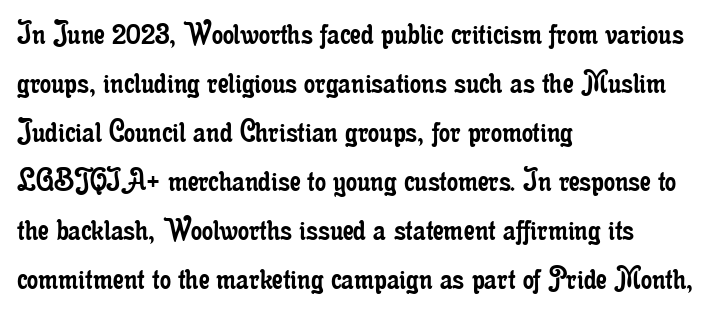
Q: Is the text bold? A: No.
Q: Is the text italic (slanted)? A: No, it is upright.
Q: Is the typeface a serif or a sans-serif typeface? A: Serif.
Q: Is the text underlined? A: No.
Q: How is the paragraph aligned? A: Left-aligned.
Q: Is the spacing between letters normal or unusually wide? A: Normal.
Q: Is the spacing between lines tight, normal or loose? A: Normal.
Q: Width (condensed, normal, or wide)? A: Condensed.
Q: Stroke contrast? A: Low.
Q: x-height? A: Small.
Q: Monospaced? A: No.
